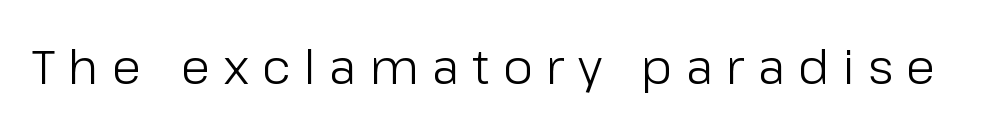
Underlining? Definitely not there. Caption: face not bold, strokes unweighted. Do the characters align in a grid? No, the font is proportional. No italicization has been applied; the sample stays upright. In terms of letterspacing, this is a distinctly airy, spread setting.
